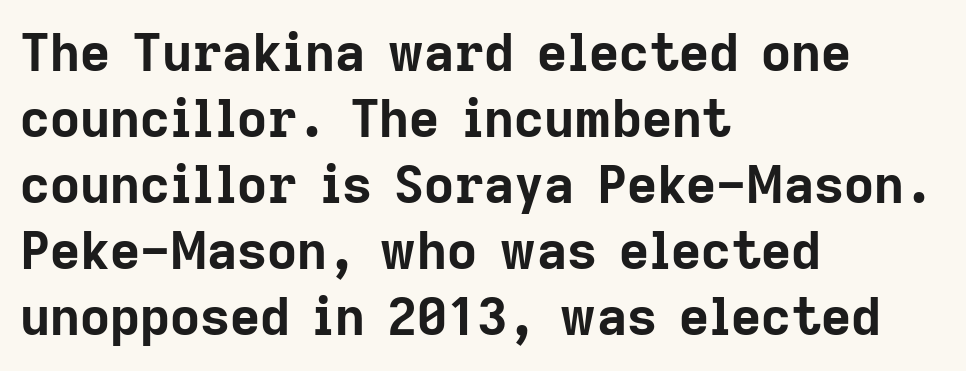
These words are printed bold, with thick strokes throughout. Underline: absent. This rendering leaves character spacing at its baseline value. Students, observe: this is what conventionally led text looks like. Vertical strokes here are truly vertical. The letters carry no serifs — their stems end cleanly without finishing strokes.
